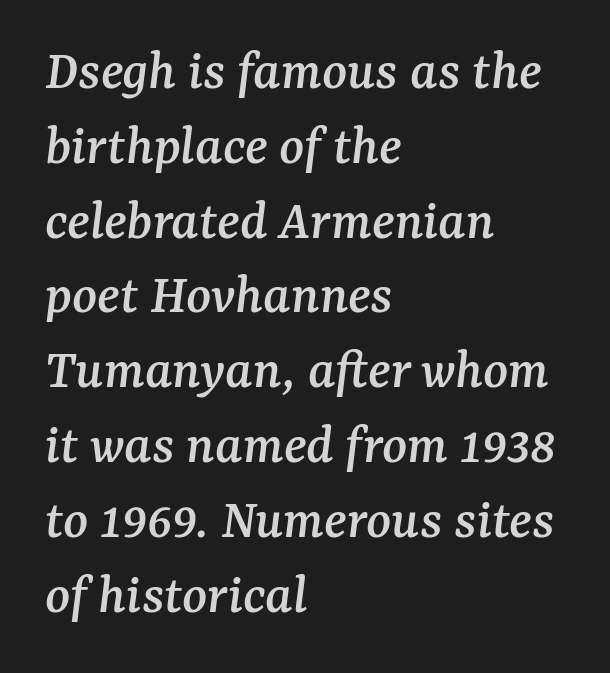
Regarding serifs, this sample has them. The passage shown is typed in a proportional face where columns would drift. Leading: standard. The string is rendered with underlining switched off.
